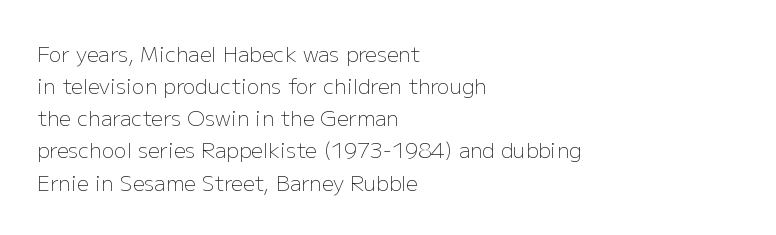
The image shows 21 px text type, upright; set left-aligned, normal line spacing (1.53x), normal letter spacing, not underlined.
